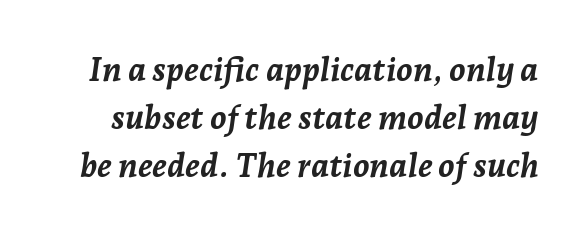
The image shows 33 px semibold type, italic (leaning right); set normal line spacing (1.45x), normal letter spacing, not underlined; low stroke contrast and a medium x-height.
